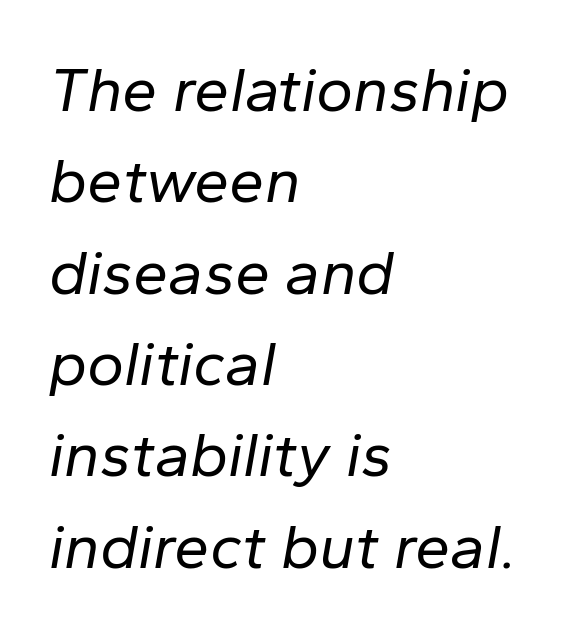
The image shows 63 px regular-weight type, italic (leaning right); set left-aligned, normal line spacing (1.45x), normal letter spacing, not underlined; low stroke contrast and a medium x-height.
